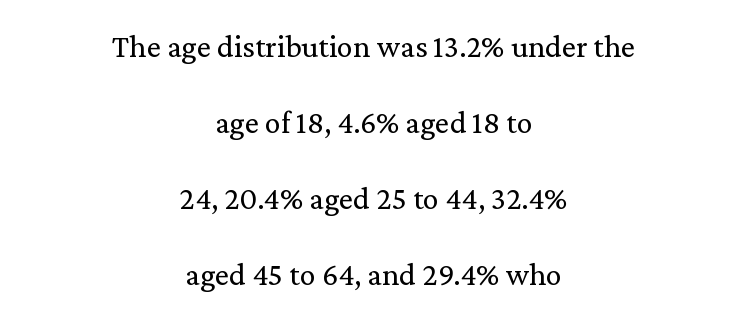
The image shows 32 px regular-weight serif type, upright; set centered, loose line spacing (2.38x), normal letter spacing, not underlined; low stroke contrast and a medium x-height.
